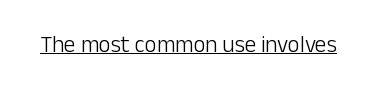
Students, observe the line beneath the letters — that is underlining. You can tell it's not italic because the verticals are truly vertical. Stems here are at most as thick as an everyday book face. Between one letter and the next there's only the usual sliver of space.
